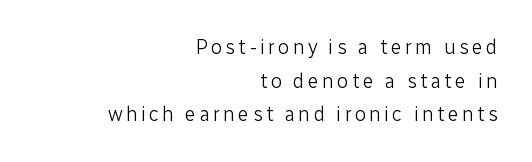
{"italic": "no", "bold": "no", "underline": "no", "align": "right", "line_spacing": "normal", "line_spacing_ratio": 1.6, "glyph_px": 21}
